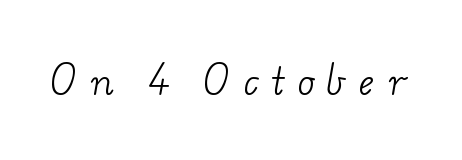
The image shows 35 px light, wide serif type; set unusually wide letter spacing (+0.4 em), not underlined; low stroke contrast and a small x-height.
